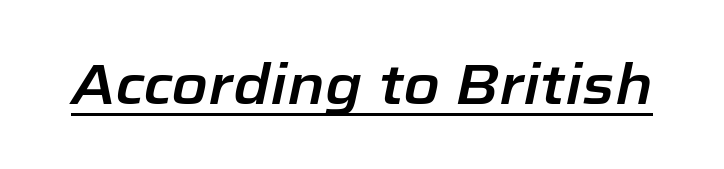
The image shows 56 px text type, italic (leaning right); set normal letter spacing, underlined; low stroke contrast and a medium x-height.
